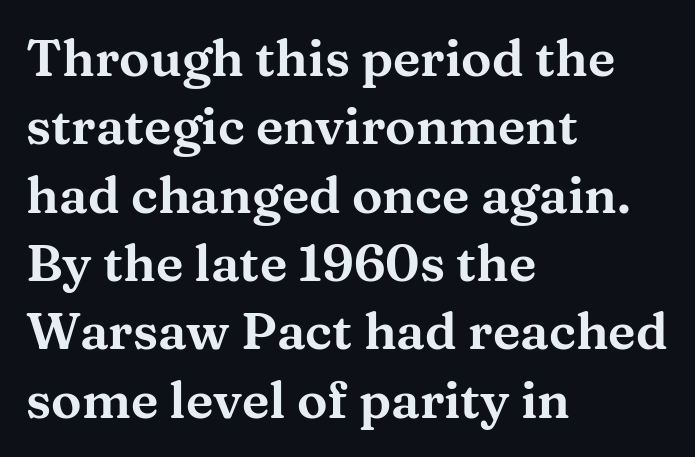
Think of a printed novel: that variable character pitch is what you see here. The letters carry serifs — small finishing strokes at the ends of their stems. Evenly set lines give the paragraph a standard silhouette. Typeset ragged right — the left edge is the straight one.
